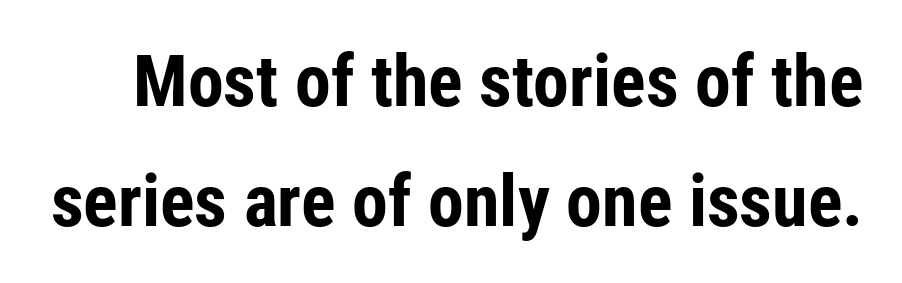
Q: Is the text bold? A: Yes.
Q: Is the text italic (slanted)? A: No, it is upright.
Q: Is the typeface a serif or a sans-serif typeface? A: Sans-serif.
Q: Is the text underlined? A: No.
Q: Is the spacing between letters normal or unusually wide? A: Normal.
Q: Is the spacing between lines tight, normal or loose? A: Normal.
Q: Width (condensed, normal, or wide)? A: Condensed.
Q: Stroke contrast? A: Low.
Q: x-height? A: Medium.
Q: Monospaced? A: No.
